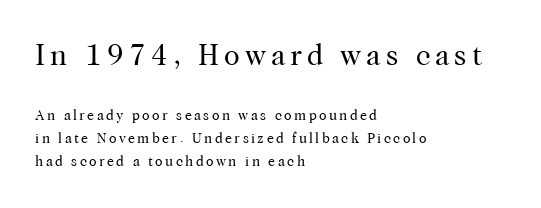
{"serif": "yes", "italic": "no", "bold": "no", "weight": "regular", "width": "normal", "stroke_contrast": "high", "x_height": "medium", "monospaced": "no", "underline": "no", "align": "left", "line_spacing": "normal", "line_spacing_ratio": 1.62, "larger_block": "first", "size_ratio": 2.07, "glyph_px": 29}
